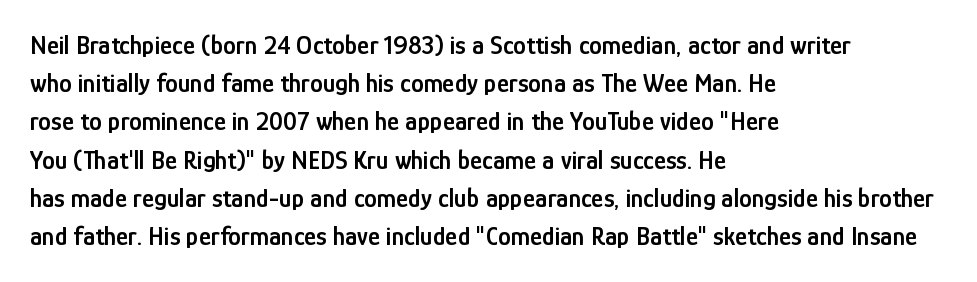
Q: Is the text bold? A: Semi-bold.
Q: Is the text italic (slanted)? A: No, it is upright.
Q: Is the text underlined? A: No.
Q: How is the paragraph aligned? A: Left-aligned.
Q: Is the spacing between letters normal or unusually wide? A: Normal.
Q: Is the spacing between lines tight, normal or loose? A: Normal.
